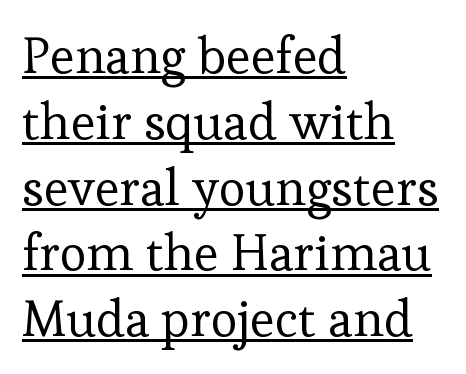
{"serif": "yes", "italic": "no", "bold": "no", "weight": "regular", "width": "normal", "stroke_contrast": "low", "x_height": "medium", "monospaced": "no", "underline": "yes", "align": "left", "line_spacing": "normal", "line_spacing_ratio": 1.29, "letter_spacing": "normal", "letter_spacing_em": 0.0, "glyph_px": 51}
